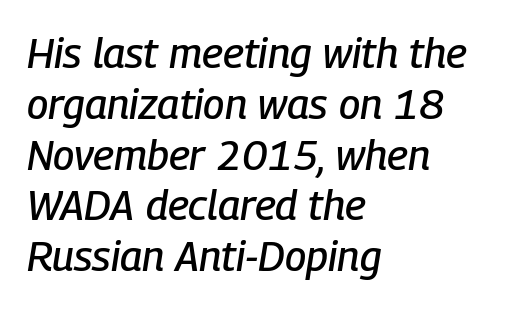
{"italic": "yes", "lean": "right", "slant_degrees": 9, "width": "condensed", "stroke_contrast": "low", "x_height": "medium", "monospaced": "no", "underline": "no", "align": "left", "line_spacing_ratio": 1.21, "letter_spacing": "normal", "letter_spacing_em": 0.0, "glyph_px": 42}
